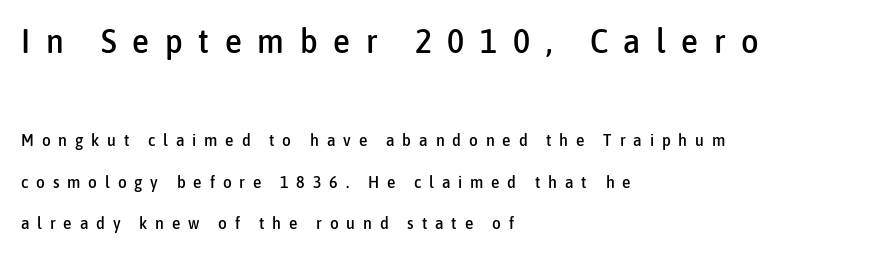
The image shows 34 px condensed sans-serif type, upright; set left-aligned, loose line spacing (2.42x), unusually wide letter spacing (+0.46 em), not underlined; the first (top) block is 2.0x larger; low stroke contrast and a medium x-height.
